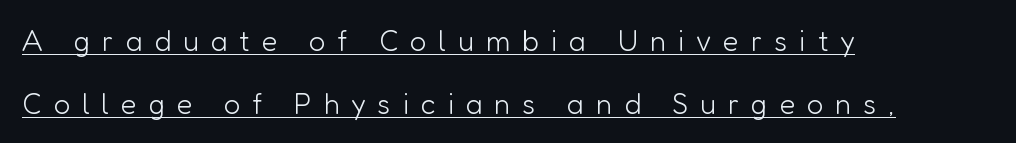
The passage shown has open, widely tracked lettering throughout. These lines are rendered in a variable-pitch font. Regarding leading, the lines here are spaced well apart. The rendered words wear a rule along their underside. Designer's note — italics off, roman on. No extra ink here — the face is not bold.
